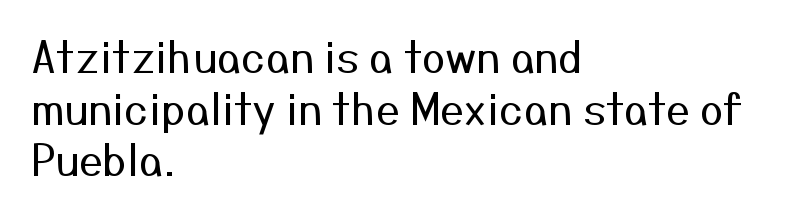
The line texture is even and compact thanks to regular tracking. Vertical stems look standard width or narrower in stroke. The passage shown is typed in a proportional face where columns would drift. These lines are composed in type without serifs.
